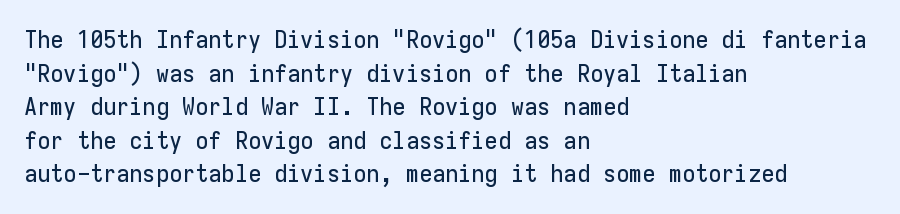
The image shows 24 px text type, upright; set left-aligned, normal line spacing (1.4x), normal letter spacing, not underlined.
